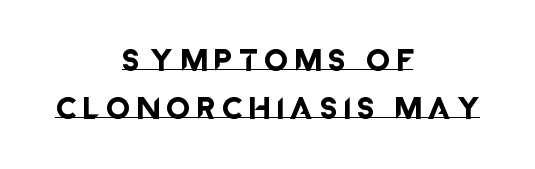
The image shows 23 px text type, upright; set centered, loose line spacing (2.07x), unusually wide letter spacing (+0.36 em), underlined.
